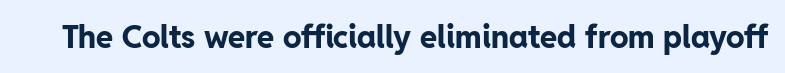
Q: Is the text bold? A: Yes.
Q: Is the text italic (slanted)? A: No, it is upright.
Q: Is the typeface a serif or a sans-serif typeface? A: Sans-serif.
Q: Is the text underlined? A: No.
Q: Is the spacing between letters normal or unusually wide? A: Normal.
Q: Width (condensed, normal, or wide)? A: Normal.
Q: Stroke contrast? A: Low.
Q: x-height? A: Medium.
Q: Monospaced? A: No.
